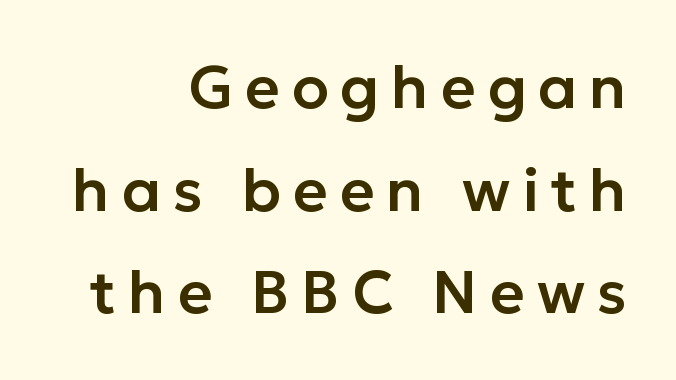
Q: Is the text italic (slanted)? A: No, it is upright.
Q: Is the typeface a serif or a sans-serif typeface? A: Sans-serif.
Q: Is the text underlined? A: No.
Q: How is the paragraph aligned? A: Right-aligned.
Q: Is the spacing between letters normal or unusually wide? A: Unusually wide.
Q: Width (condensed, normal, or wide)? A: Normal.
Q: Stroke contrast? A: Low.
Q: x-height? A: Medium.
Q: Monospaced? A: No.
